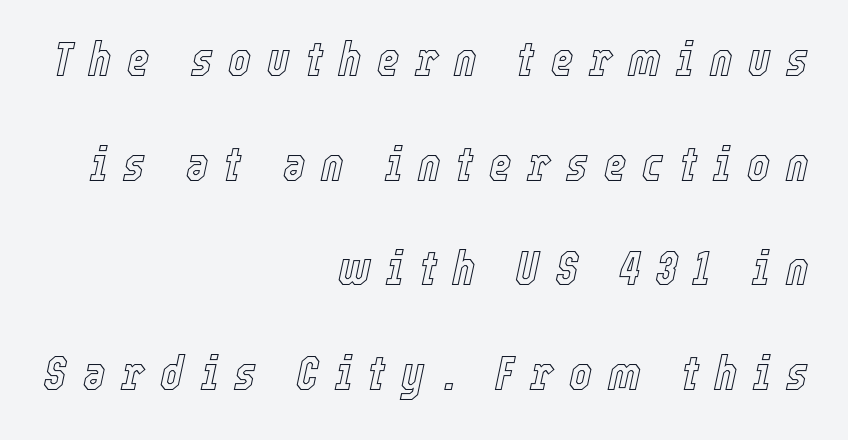
The image shows 48 px condensed type, italic (leaning right); set right-aligned, loose line spacing (2.18x), unusually wide letter spacing (+0.33 em), not underlined; a medium x-height.
